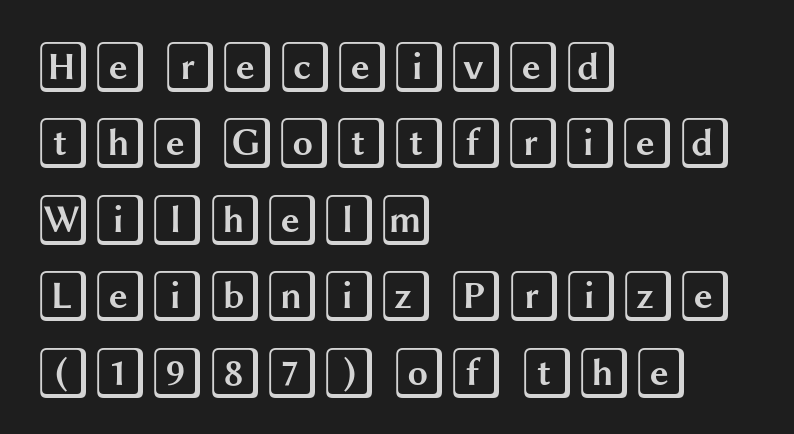
The image shows 52 px wide type, upright; set left-aligned, normal line spacing (1.47x), normal letter spacing, not underlined; a large x-height.
